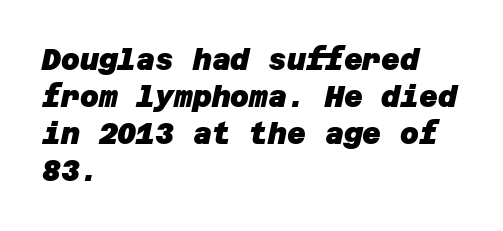
Q: Is the text bold? A: Yes.
Q: Is the typeface a serif or a sans-serif typeface? A: Sans-serif.
Q: Is the text underlined? A: No.
Q: How is the paragraph aligned? A: Left-aligned.
Q: Is the spacing between letters normal or unusually wide? A: Normal.
Q: Is the spacing between lines tight, normal or loose? A: Normal.
Q: Width (condensed, normal, or wide)? A: Normal.
Q: Stroke contrast? A: Low.
Q: x-height? A: Large.
